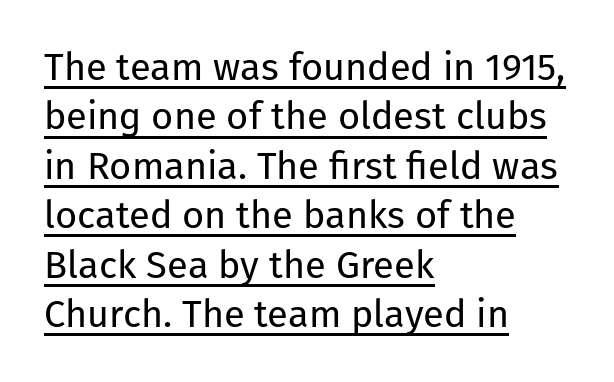
{"serif": "no", "italic": "no", "bold": "no", "weight": "regular", "width": "normal", "stroke_contrast": "low", "x_height": "medium", "monospaced": "no", "underline": "yes", "align": "left", "line_spacing": "normal", "line_spacing_ratio": 1.3, "letter_spacing": "normal", "letter_spacing_em": 0.0, "glyph_px": 38}
